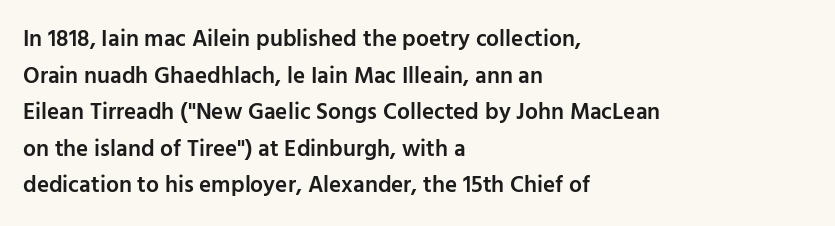
Q: Is the text bold? A: Semi-bold.
Q: Is the text italic (slanted)? A: No, it is upright.
Q: Is the text underlined? A: No.
Q: How is the paragraph aligned? A: Left-aligned.
Q: Is the spacing between letters normal or unusually wide? A: Normal.
Q: Is the spacing between lines tight, normal or loose? A: Normal.
